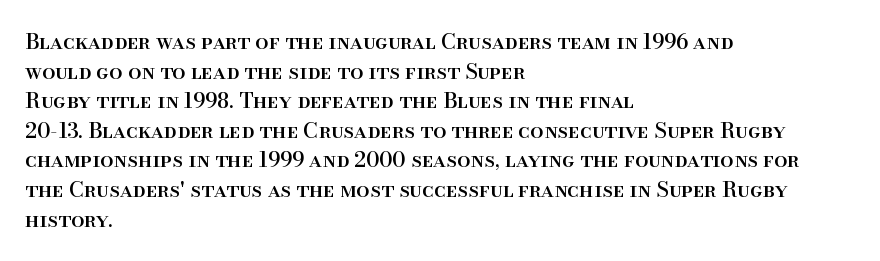
{"italic": "no", "underline": "no", "align": "left", "line_spacing": "normal", "line_spacing_ratio": 1.41, "letter_spacing": "normal", "letter_spacing_em": 0.0, "glyph_px": 21}
